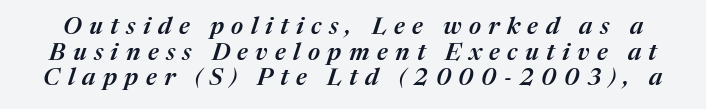
Q: Is the text bold? A: Semi-bold.
Q: Is the text italic (slanted)? A: Yes, it leans right by about 17 degrees.
Q: Is the text underlined? A: No.
Q: Is the spacing between letters normal or unusually wide? A: Unusually wide.
Q: Is the spacing between lines tight, normal or loose? A: Tight.
